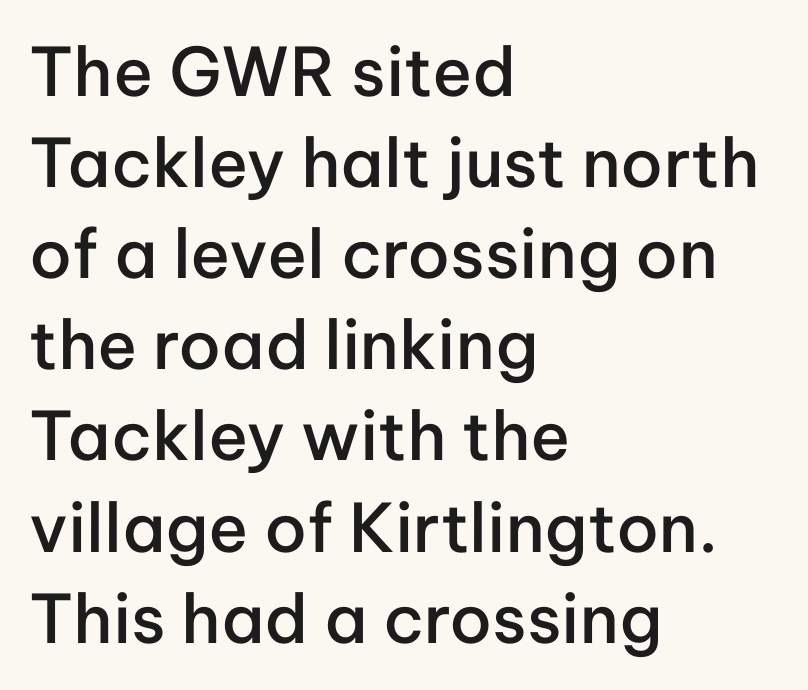
If you drew a ruler down the left edge, every line would touch it. The axis of the letterforms is exactly vertical. You can tell from the bare stems that sans-serif type was used. Students, observe: this is what conventionally led text looks like. The rendering keeps characters at their native spacing. The letters advance in unequal steps, a hallmark of proportional type.
